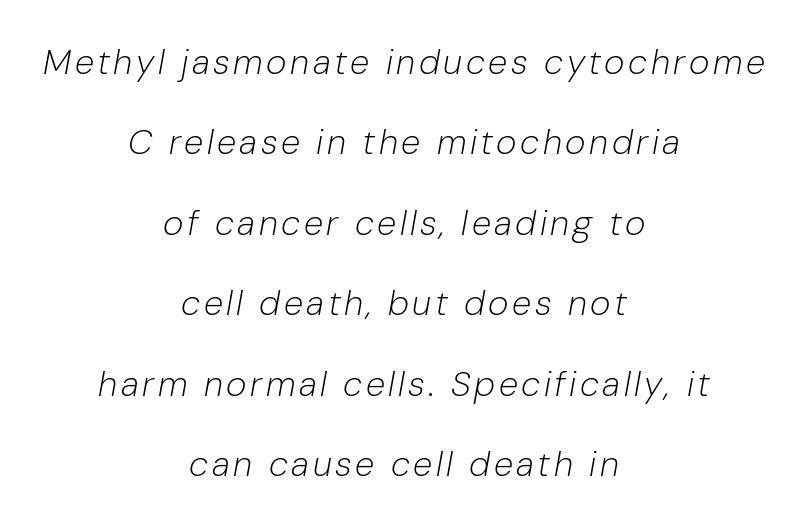
{"italic": "yes", "lean": "right", "slant_degrees": 10, "bold": "no", "weight": "light", "width": "normal", "stroke_contrast": "low", "x_height": "medium", "monospaced": "no", "underline": "no", "align": "center", "line_spacing": "loose", "line_spacing_ratio": 2.3, "glyph_px": 35}
